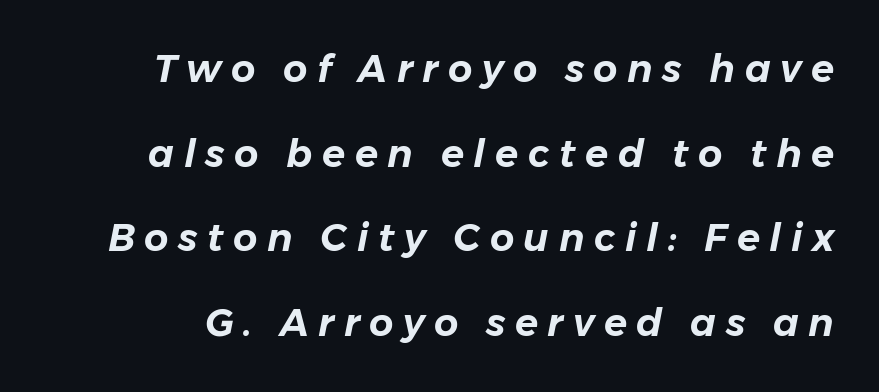
The image shows 38 px text type, italic (leaning right); set loose line spacing (2.23x), unusually wide letter spacing (+0.25 em), not underlined; low stroke contrast and a medium x-height.
